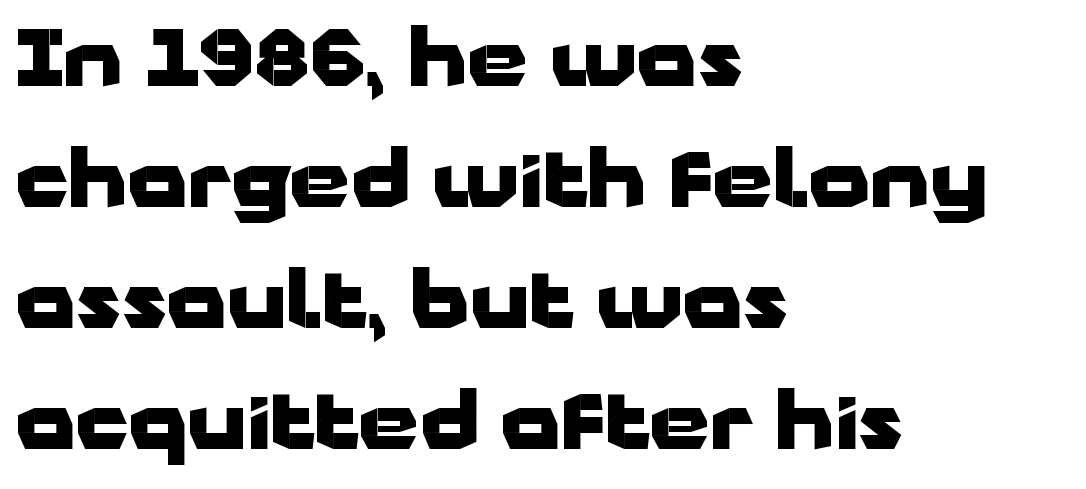
Q: Is the text bold? A: Yes.
Q: Is the text italic (slanted)? A: No, it is upright.
Q: Is the typeface a serif or a sans-serif typeface? A: Sans-serif.
Q: Is the text underlined? A: No.
Q: How is the paragraph aligned? A: Left-aligned.
Q: Is the spacing between letters normal or unusually wide? A: Normal.
Q: Is the spacing between lines tight, normal or loose? A: Normal.
Q: Width (condensed, normal, or wide)? A: Wide.
Q: Stroke contrast? A: Low.
Q: x-height? A: Medium.
Q: Monospaced? A: No.
